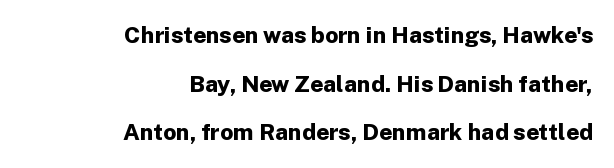
Unlike italic type, these characters show no tilt at all. The string is rendered with underlining switched off. The type is set solid horizontally, with unmodified tracking. In terms of weight, the rendering is a true, heavy bold. One glance says open: line gaps are wider than usual.
